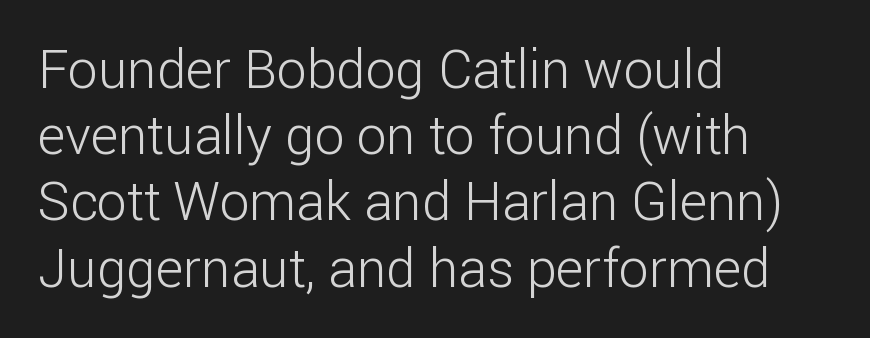
The image shows 53 px light sans-serif type, upright; set left-aligned, normal line spacing (1.25x), normal letter spacing, not underlined; low stroke contrast and a medium x-height.
